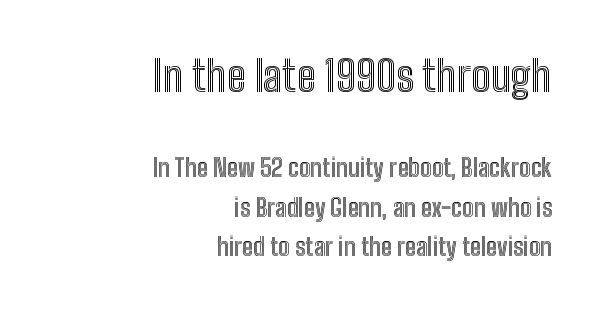
Character size in the leading block exceeds that of the trailing block. The leading is moderate, giving the passage an even texture. The area under the type is left untouched. These lines are rendered in a variable-pitch font. The compositor pushed each line to the right boundary. Observe the ordinary spacing: letters are neighbours, not strangers.
